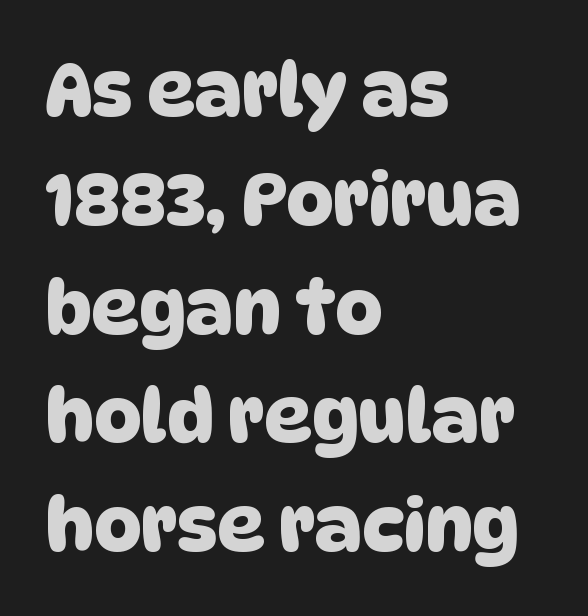
The face used here is proportionally spaced, like ordinary book or web type. The zone under the glyphs is completely vacant. The characters display no serif detailing; their extremities are plain. Notice how descenders clear the ascenders below comfortably — that's standard leading.
